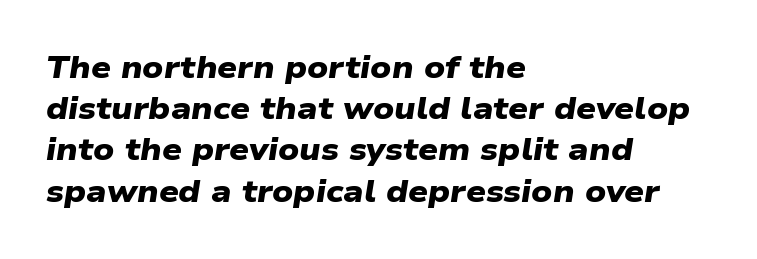
Quick note: interline space is typical. Thick stems and heavy bowls — unmistakably bold. Does the type have serifs? No, each stem ends abruptly. The passage shown has conventional tracking throughout. Glance below the letters and you will spot only blank space. The passage shown is typed in a proportional face where columns would drift.
